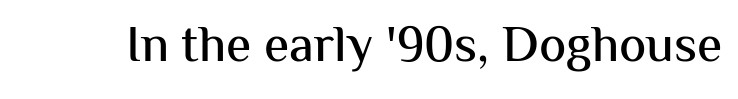
Q: Is the text italic (slanted)? A: No, it is upright.
Q: Is the typeface a serif or a sans-serif typeface? A: Sans-serif.
Q: Is the text underlined? A: No.
Q: Is the spacing between letters normal or unusually wide? A: Normal.
Q: Width (condensed, normal, or wide)? A: Normal.
Q: Stroke contrast? A: Medium.
Q: x-height? A: Medium.
Q: Monospaced? A: No.
